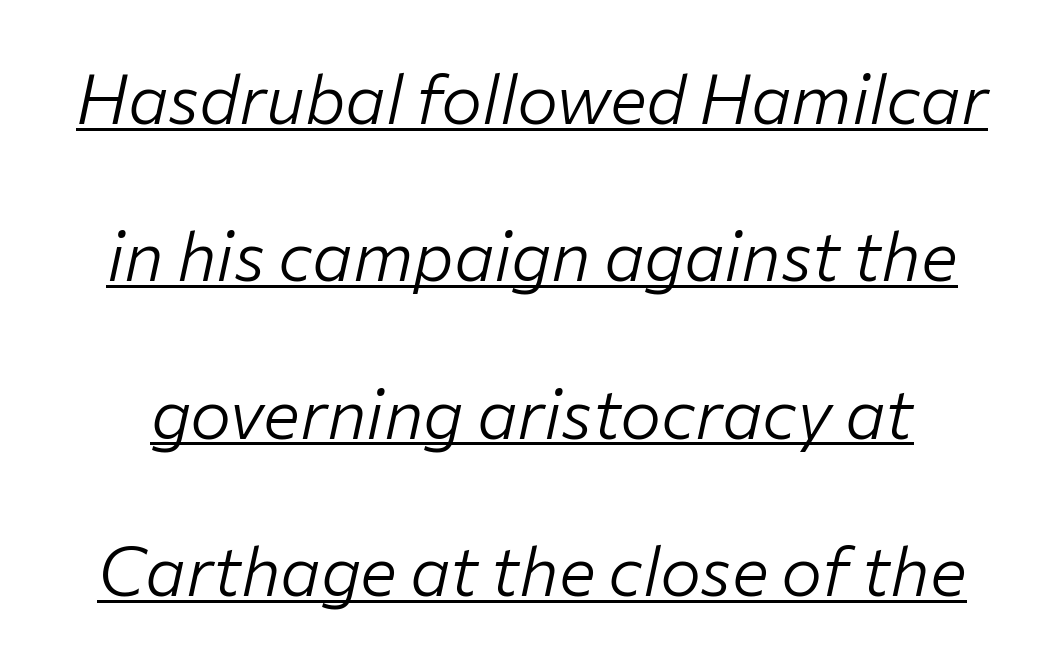
The image shows 69 px light type, italic (leaning right); set loose line spacing (2.28x), normal letter spacing, underlined; low stroke contrast and a medium x-height.
